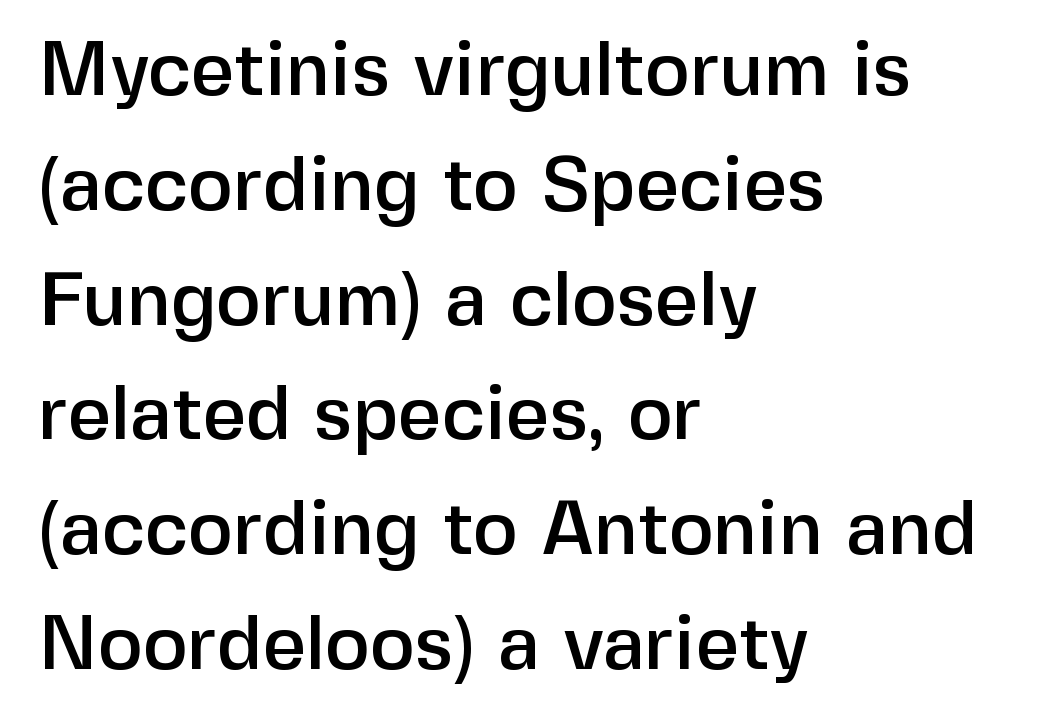
{"serif": "no", "italic": "no", "width": "normal", "stroke_contrast": "low", "x_height": "medium", "monospaced": "no", "underline": "no", "align": "left", "line_spacing": "normal", "line_spacing_ratio": 1.51, "letter_spacing": "normal", "letter_spacing_em": 0.0, "glyph_px": 76}
